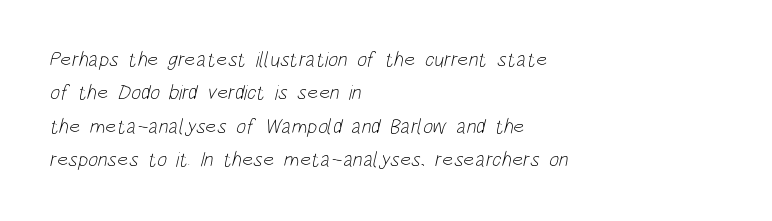
{"bold": "no", "underline": "no", "align": "left", "line_spacing": "normal", "line_spacing_ratio": 1.59, "letter_spacing": "normal", "letter_spacing_em": 0.0, "glyph_px": 21}
